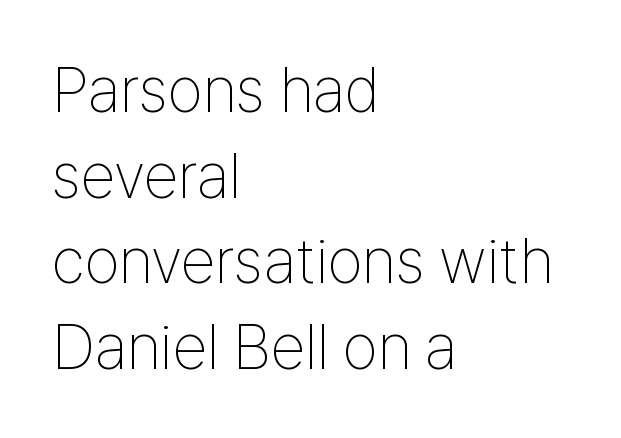
It's the straight-up-and-down kind of type. The rendering anchors every line to the left-hand side. Type without underlining. The letters advance in unequal steps, a hallmark of proportional type. These lines sit exactly where default settings would place them.
